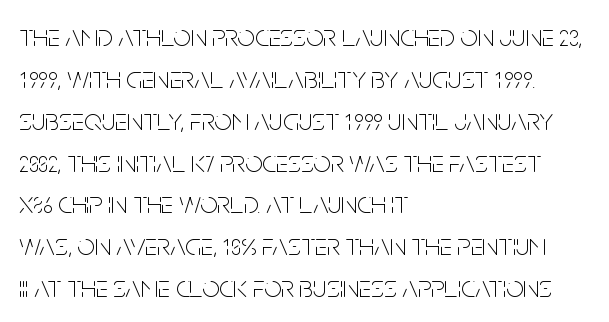
Q: Is the text bold? A: No.
Q: Is the text italic (slanted)? A: No, it is upright.
Q: Is the typeface a serif or a sans-serif typeface? A: Sans-serif.
Q: Is the text underlined? A: No.
Q: How is the paragraph aligned? A: Left-aligned.
Q: Is the spacing between letters normal or unusually wide? A: Normal.
Q: Is the spacing between lines tight, normal or loose? A: Normal.
Q: Width (condensed, normal, or wide)? A: Condensed.
Q: Stroke contrast? A: Low.
Q: x-height? A: Large.
Q: Monospaced? A: No.
